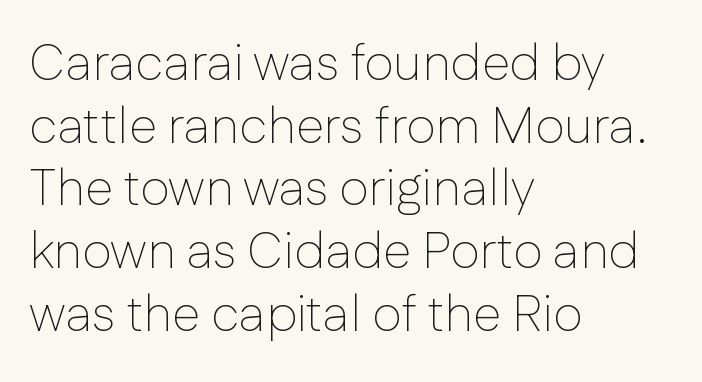
The image shows 51 px thin sans-serif type, upright; set left-aligned, line spacing 1.23x, normal letter spacing, not underlined; low stroke contrast and a medium x-height.
